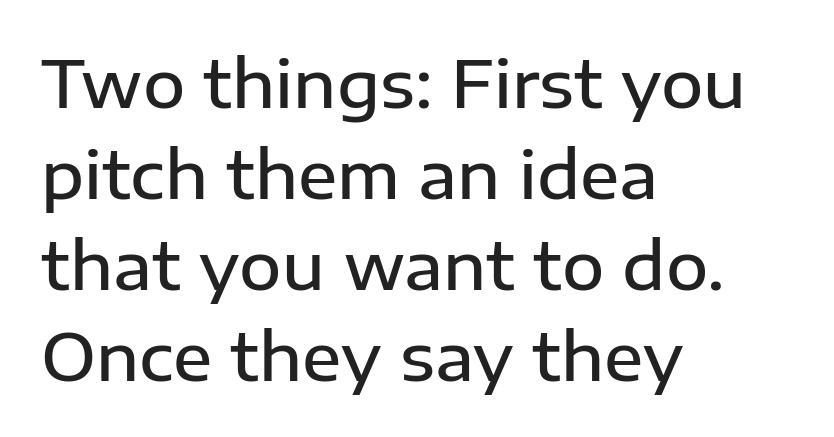
The image shows 65 px semibold sans-serif type, upright; set left-aligned, normal line spacing (1.4x), normal letter spacing, not underlined; low stroke contrast and a medium x-height.
